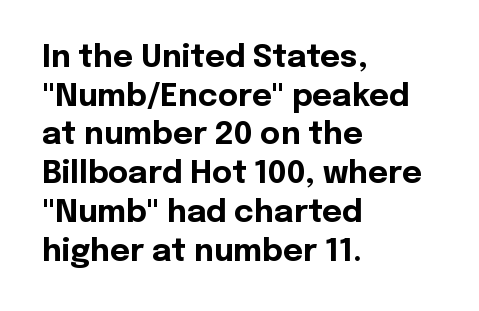
Type without underlining. A classic flush-left, rag-right setting is used for this passage. The designer went with a sans here, leaving each stem footless. Compared with typical paragraphs, the rows here are spaced about the same. Caption: bold face, heavy strokes. Here the designer chose a conventional face with non-uniform glyph widths.
